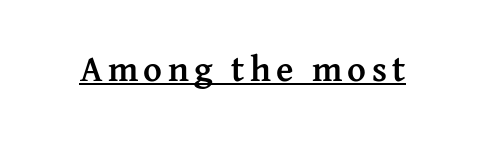
Q: Is the text bold? A: Yes.
Q: Is the text italic (slanted)? A: No, it is upright.
Q: Is the typeface a serif or a sans-serif typeface? A: Serif.
Q: Is the text underlined? A: Yes.
Q: Width (condensed, normal, or wide)? A: Normal.
Q: Stroke contrast? A: Medium.
Q: x-height? A: Medium.
Q: Monospaced? A: No.
